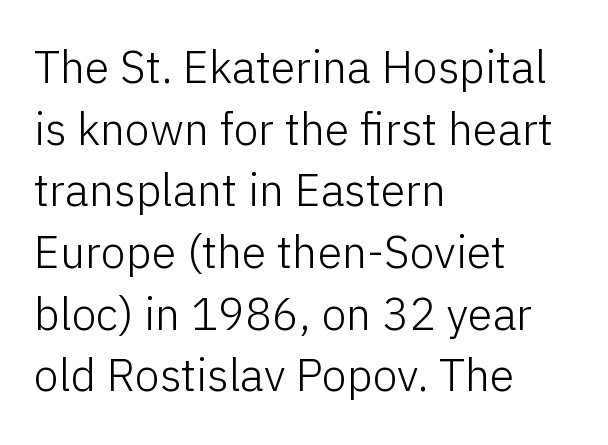
The image shows 45 px light sans-serif type, upright; set left-aligned, normal line spacing (1.37x), normal letter spacing, not underlined; low stroke contrast and a medium x-height.
